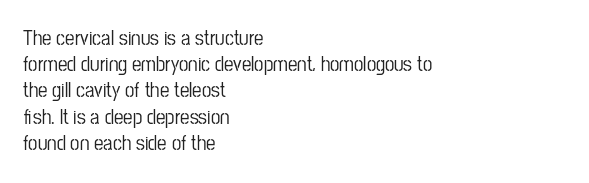
{"italic": "no", "underline": "no", "align": "left", "line_spacing": "normal", "line_spacing_ratio": 1.25, "letter_spacing": "normal", "letter_spacing_em": 0.0, "glyph_px": 21}
